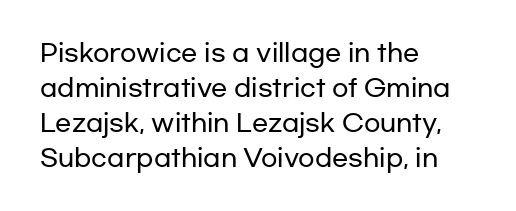
{"italic": "no", "underline": "no", "align": "left", "line_spacing": "normal", "line_spacing_ratio": 1.46, "letter_spacing": "normal", "letter_spacing_em": 0.0, "glyph_px": 24}
